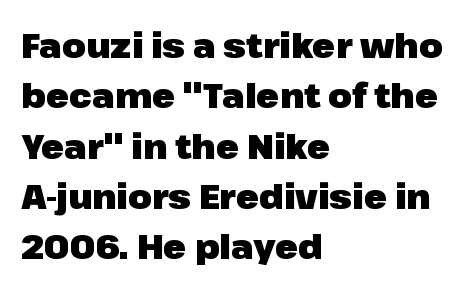
Q: Is the text bold? A: Yes.
Q: Is the text italic (slanted)? A: No, it is upright.
Q: Is the typeface a serif or a sans-serif typeface? A: Sans-serif.
Q: Is the text underlined? A: No.
Q: How is the paragraph aligned? A: Left-aligned.
Q: Is the spacing between letters normal or unusually wide? A: Normal.
Q: Is the spacing between lines tight, normal or loose? A: Normal.
Q: Width (condensed, normal, or wide)? A: Normal.
Q: Stroke contrast? A: Low.
Q: x-height? A: Medium.
Q: Monospaced? A: No.
